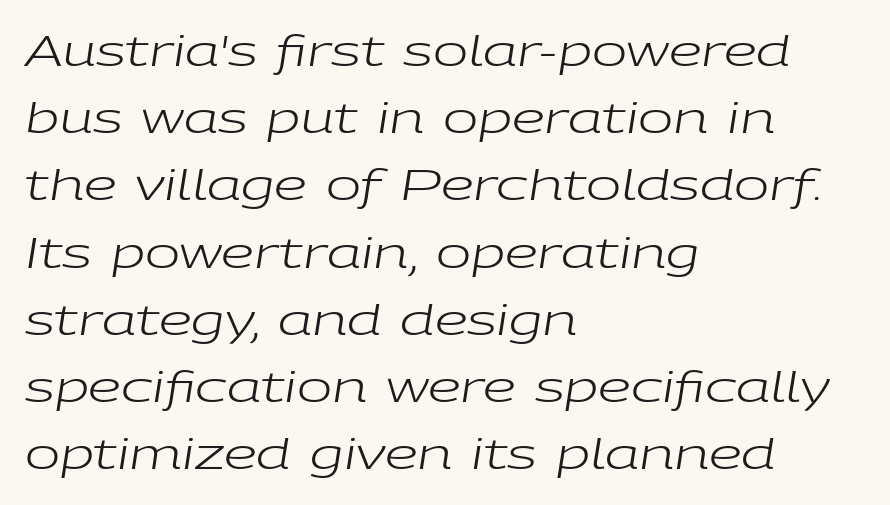
Q: Is the text bold? A: No.
Q: Is the text italic (slanted)? A: Yes, it leans right by about 9 degrees.
Q: Is the text underlined? A: No.
Q: How is the paragraph aligned? A: Left-aligned.
Q: Is the spacing between letters normal or unusually wide? A: Normal.
Q: Is the spacing between lines tight, normal or loose? A: Normal.
Q: Width (condensed, normal, or wide)? A: Wide.
Q: Stroke contrast? A: Low.
Q: x-height? A: Medium.
Q: Monospaced? A: No.
